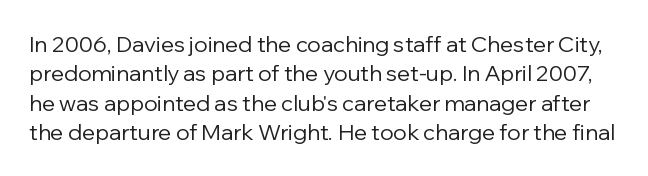
The image shows 22 px text type, upright; set normal line spacing (1.34x), normal letter spacing, not underlined.
